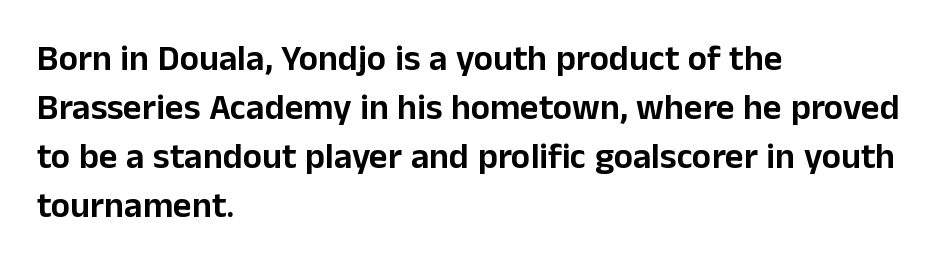
The image shows 36 px sans-serif type, upright; set left-aligned, normal line spacing (1.36x), normal letter spacing, not underlined; low stroke contrast and a medium x-height.
